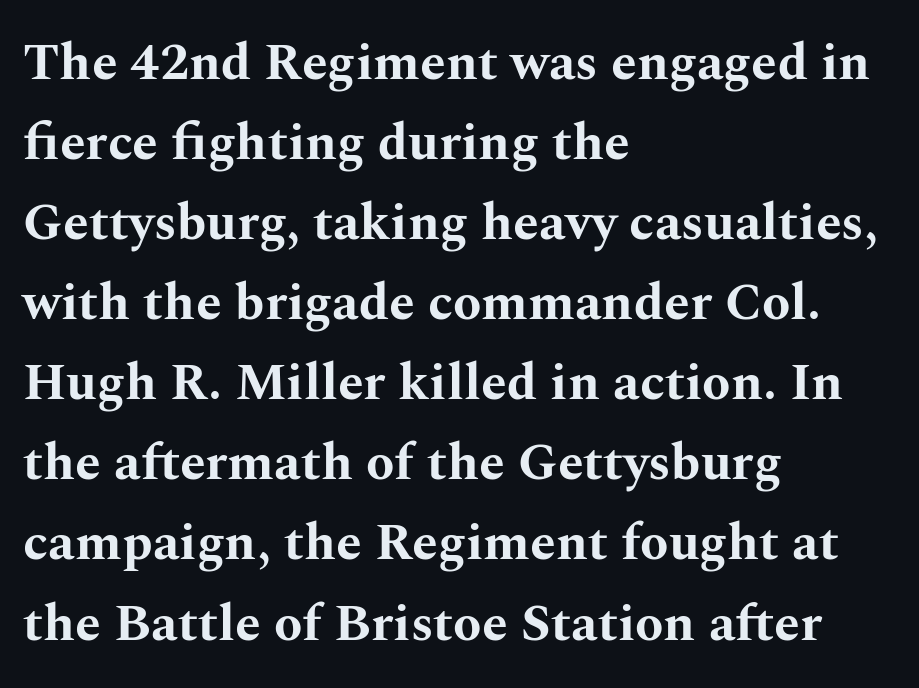
The zone under the glyphs is completely vacant. Notice how the stems are strictly vertical — no italics here. Caption: bold face, heavy strokes. The compositor pushed each line to the left boundary. This rendering employs a face with finishing strokes, i.e., a serif.
